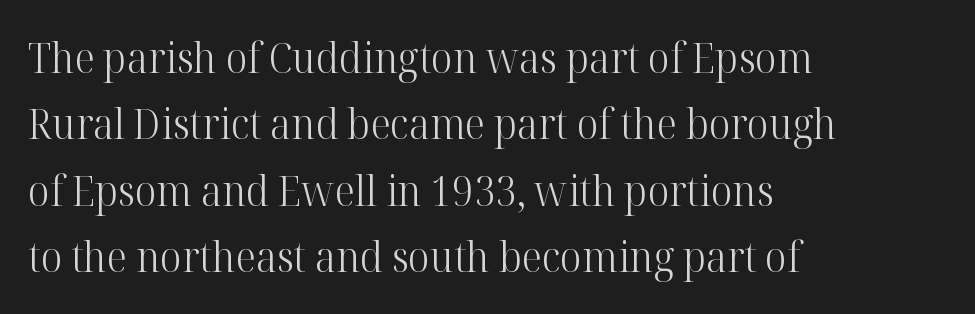
The image shows 42 px light serif type, upright; set left-aligned, normal line spacing (1.58x), normal letter spacing, not underlined; high stroke contrast and a medium x-height.
